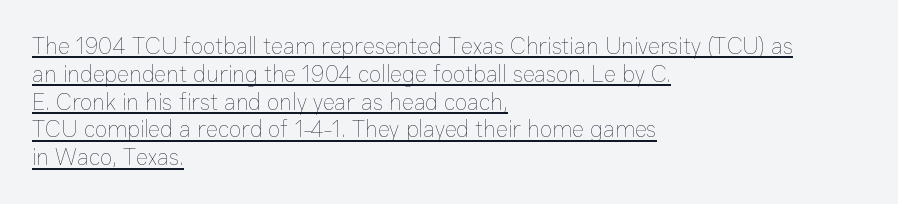
The image shows 23 px text type, upright; set left-aligned, line spacing 1.21x, normal letter spacing, underlined.
